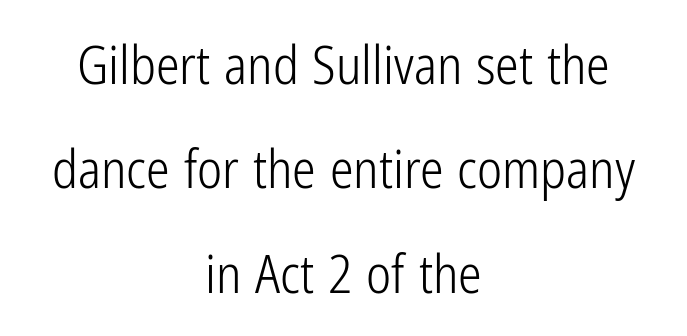
Upright lettering throughout. One-word summary of the alignment: center. Descenders hang freely into open space. The text was rendered using a sans face with plain stroke endings. Honestly, the rows look like they've been pulled way apart.
